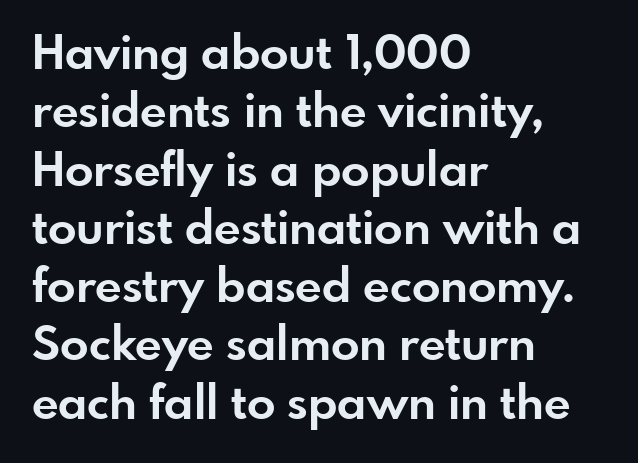
Q: Is the text bold? A: Yes.
Q: Is the text italic (slanted)? A: No, it is upright.
Q: Is the typeface a serif or a sans-serif typeface? A: Sans-serif.
Q: Is the text underlined? A: No.
Q: How is the paragraph aligned? A: Left-aligned.
Q: Is the spacing between letters normal or unusually wide? A: Normal.
Q: Width (condensed, normal, or wide)? A: Normal.
Q: Stroke contrast? A: Low.
Q: x-height? A: Small.
Q: Monospaced? A: No.
